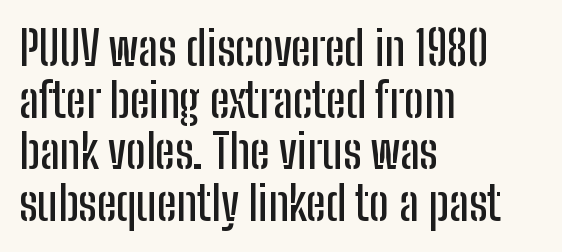
Q: Is the text italic (slanted)? A: No, it is upright.
Q: Is the typeface a serif or a sans-serif typeface? A: Sans-serif.
Q: Is the text underlined? A: No.
Q: How is the paragraph aligned? A: Left-aligned.
Q: Is the spacing between letters normal or unusually wide? A: Normal.
Q: Is the spacing between lines tight, normal or loose? A: Tight.
Q: Width (condensed, normal, or wide)? A: Condensed.
Q: Stroke contrast? A: Low.
Q: x-height? A: Medium.
Q: Monospaced? A: No.
